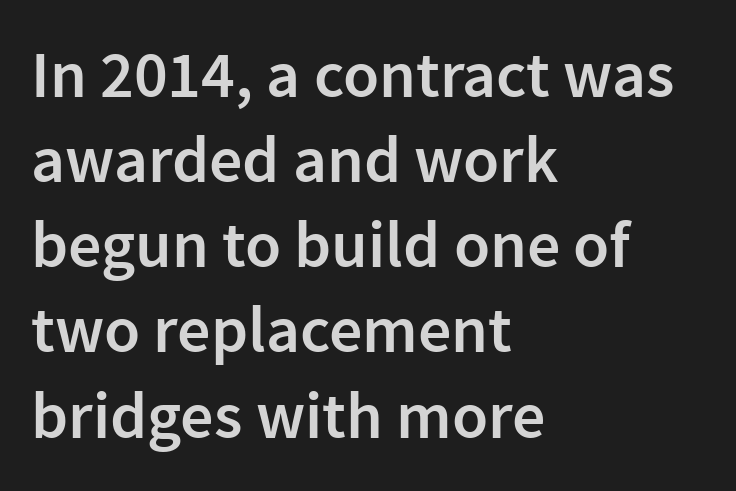
Q: Is the text bold? A: Semi-bold.
Q: Is the text italic (slanted)? A: No, it is upright.
Q: Is the typeface a serif or a sans-serif typeface? A: Sans-serif.
Q: Is the text underlined? A: No.
Q: How is the paragraph aligned? A: Left-aligned.
Q: Is the spacing between letters normal or unusually wide? A: Normal.
Q: Is the spacing between lines tight, normal or loose? A: Normal.
Q: Width (condensed, normal, or wide)? A: Normal.
Q: Stroke contrast? A: Low.
Q: x-height? A: Medium.
Q: Monospaced? A: No.
